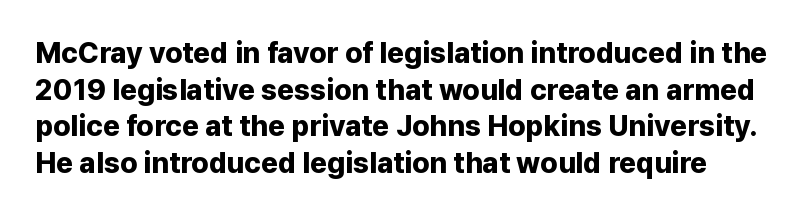
Q: Is the text bold? A: Yes.
Q: Is the text italic (slanted)? A: No, it is upright.
Q: Is the typeface a serif or a sans-serif typeface? A: Sans-serif.
Q: Is the text underlined? A: No.
Q: Is the spacing between letters normal or unusually wide? A: Normal.
Q: Is the spacing between lines tight, normal or loose? A: Normal.
Q: Width (condensed, normal, or wide)? A: Normal.
Q: Stroke contrast? A: Low.
Q: x-height? A: Medium.
Q: Monospaced? A: No.
